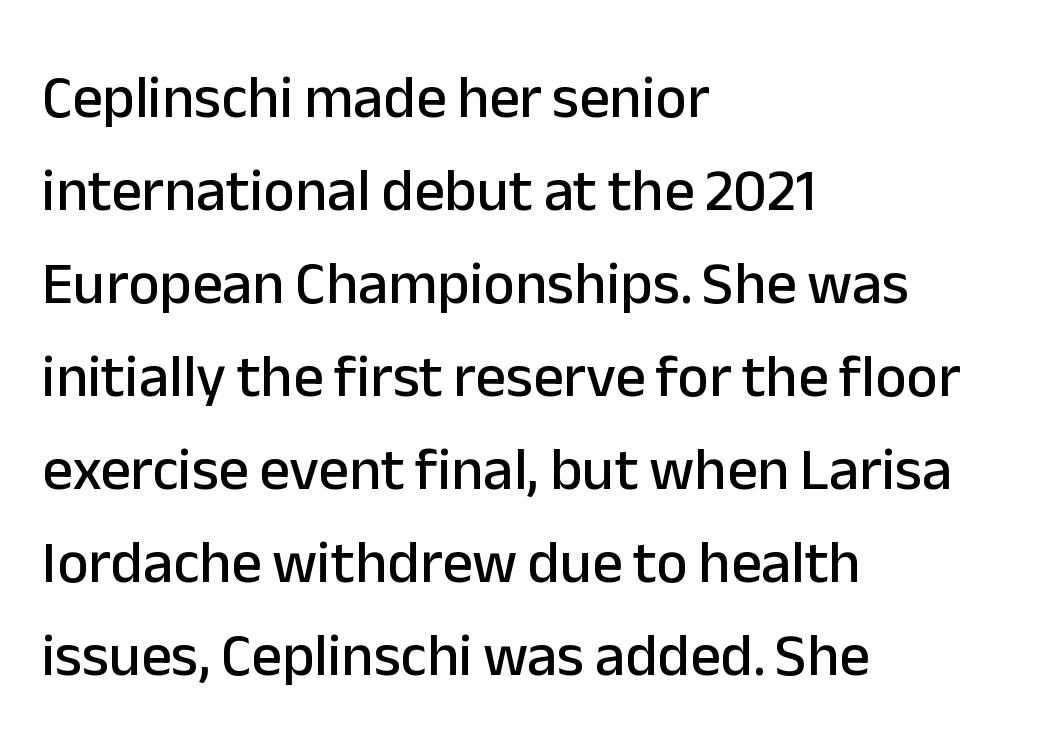
The designer went with a sans here, leaving each stem footless. Line beginnings align vertically; line endings do not. Every character sits straight up, as roman type does. This sample keeps an unexceptional amount of space between lines.
